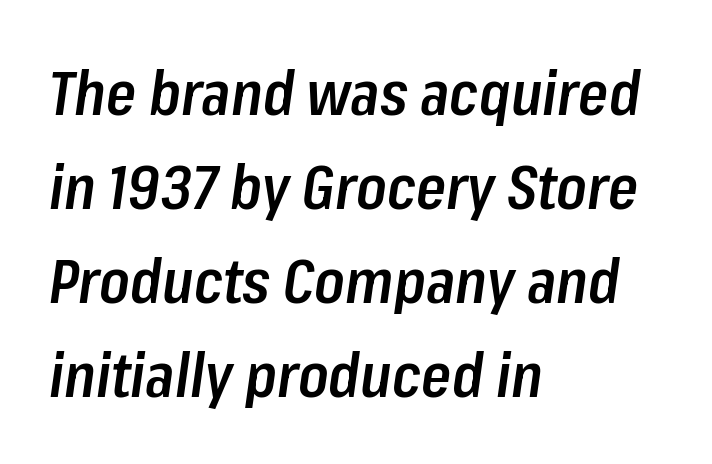
{"italic": "yes", "lean": "right", "slant_degrees": 8, "bold": "semi", "weight": "semibold", "width": "condensed", "stroke_contrast": "low", "x_height": "medium", "monospaced": "no", "underline": "no", "align": "left", "line_spacing": "normal", "line_spacing_ratio": 1.54, "letter_spacing": "normal", "letter_spacing_em": 0.0, "glyph_px": 61}
